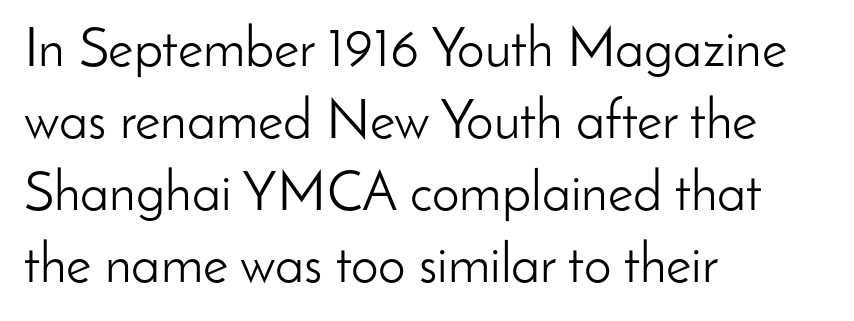
Serif or sans? Sans — the stroke terminals are bare. When letters stand straight like this, we call the style roman or upright. Decoration check: the copy has no underline. Look at the tracking — it's just the regular setting, nothing added.
